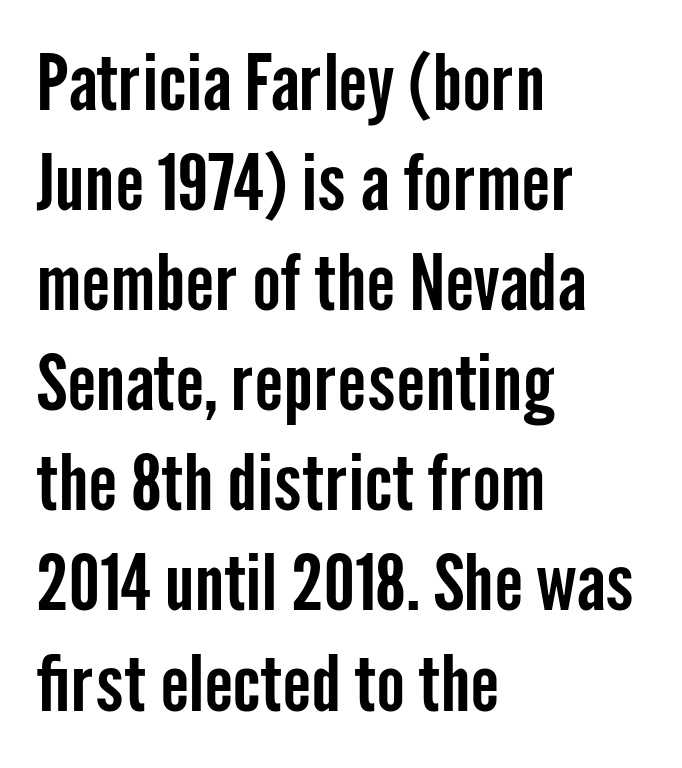
The image shows 77 px condensed sans-serif type, upright; set left-aligned, normal line spacing (1.3x), normal letter spacing, not underlined; low stroke contrast and a medium x-height.
